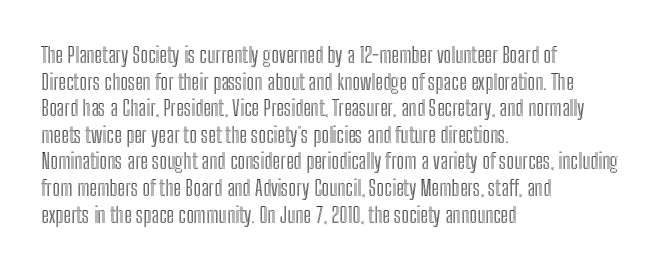
{"italic": "no", "underline": "no", "align": "left", "line_spacing_ratio": 1.21, "letter_spacing": "normal", "letter_spacing_em": 0.0, "glyph_px": 22}
